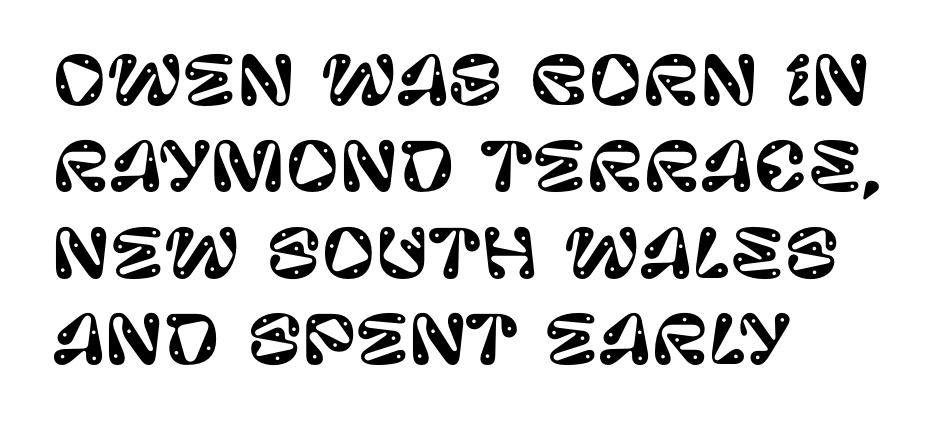
Q: Is the text italic (slanted)? A: Yes.
Q: Is the typeface a serif or a sans-serif typeface? A: Sans-serif.
Q: Is the text underlined? A: No.
Q: How is the paragraph aligned? A: Left-aligned.
Q: Is the spacing between letters normal or unusually wide? A: Normal.
Q: Is the spacing between lines tight, normal or loose? A: Normal.
Q: Width (condensed, normal, or wide)? A: Normal.
Q: Stroke contrast? A: Low.
Q: x-height? A: Large.
Q: Monospaced? A: No.
